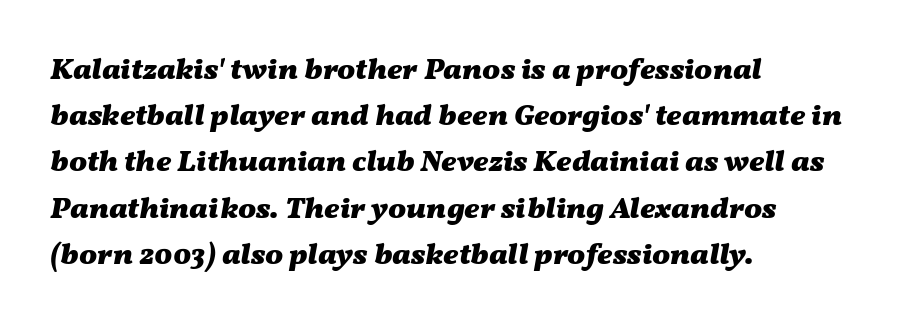
{"italic": "yes", "lean": "right", "slant_degrees": 11, "bold": "yes", "weight": "heavy", "width": "wide", "stroke_contrast": "medium", "x_height": "medium", "monospaced": "no", "underline": "no", "align": "left", "line_spacing": "normal", "line_spacing_ratio": 1.54, "letter_spacing": "normal", "letter_spacing_em": 0.0, "glyph_px": 30}
